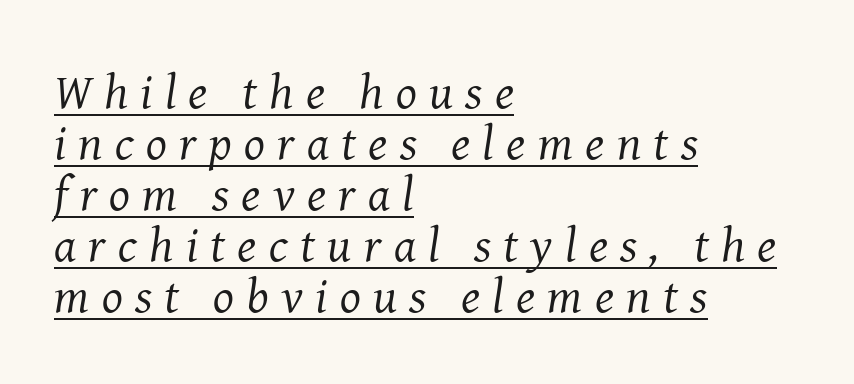
The image shows 49 px regular-weight serif type, italic (leaning right); set left-aligned, tight line spacing (1.04x), unusually wide letter spacing (+0.25 em), underlined; medium stroke contrast and a medium x-height.
